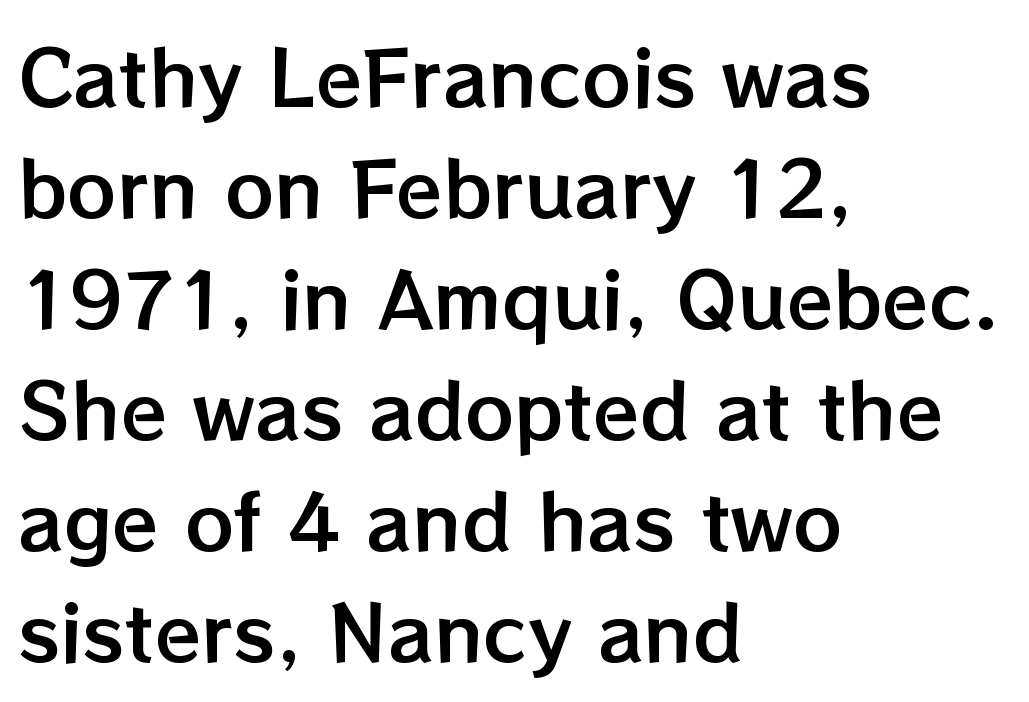
This sample uses an upright cut, with every glyph sitting square on the baseline. Normally led — the rows are evenly, conventionally spaced. Teacher's note: observe the even left margin — that is flush-left alignment. The area under the type is left untouched.
